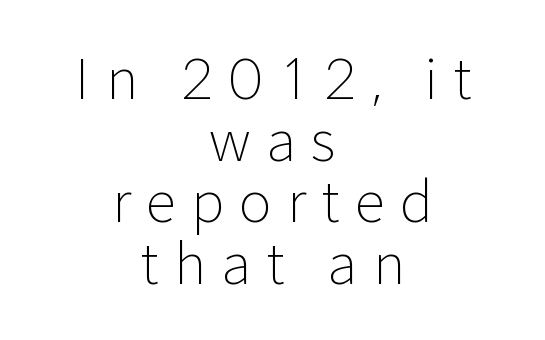
The image shows 56 px light sans-serif type, upright; set centered, tight line spacing (1.1x), unusually wide letter spacing (+0.27 em), not underlined; low stroke contrast and a medium x-height.
